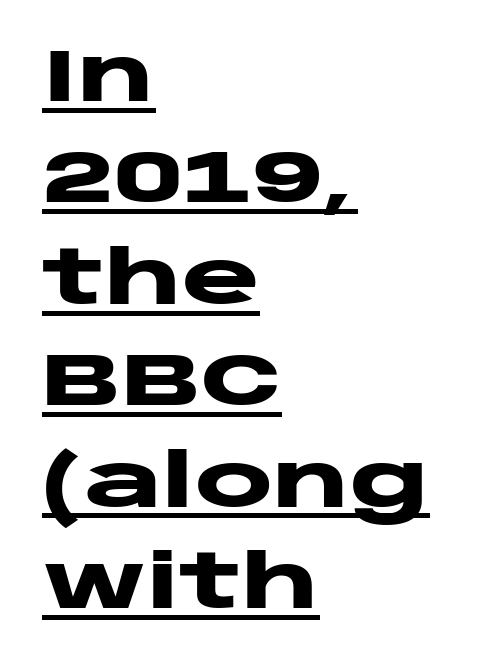
Does extra space separate the letters? No, they use regular spacing. These lines stack with their left ends in a neat column. Every word sits above its own underline. Notice how the stems are strictly vertical — no italics here. Character widths vary here, with narrow letters taking less room than wide ones. Line spacing here is normal.
